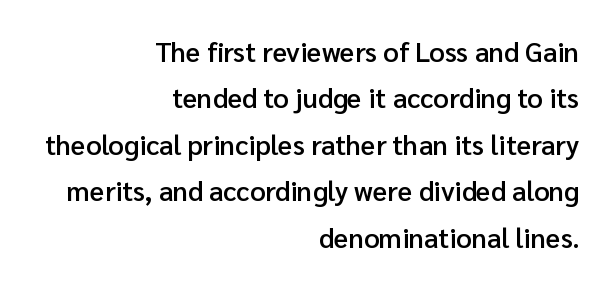
Leftover space on each line is placed entirely before the opening word. The letterforms sit shoulder to shoulder at normal distance. Honestly, there is no underline to notice here at all. The characters look somewhat weighty, a semibold short of true bold. Designer's note — italics off, roman on.
